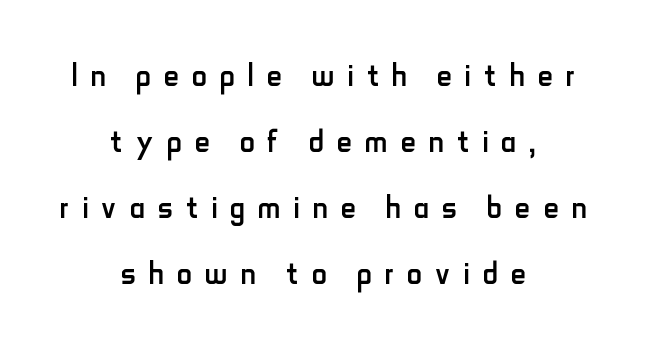
Q: Is the text bold? A: No.
Q: Is the text italic (slanted)? A: No, it is upright.
Q: Is the typeface a serif or a sans-serif typeface? A: Sans-serif.
Q: Is the text underlined? A: No.
Q: How is the paragraph aligned? A: Centered.
Q: Is the spacing between letters normal or unusually wide? A: Unusually wide.
Q: Is the spacing between lines tight, normal or loose? A: Normal.
Q: Width (condensed, normal, or wide)? A: Condensed.
Q: Stroke contrast? A: Low.
Q: x-height? A: Small.
Q: Monospaced? A: No.
